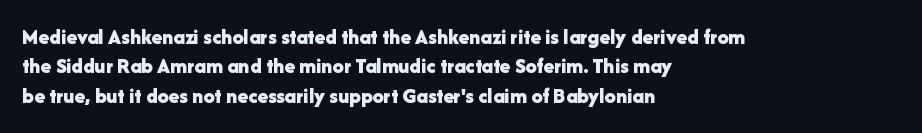
The vertical gap from one line to the next is medium. The rendering uses a bold face; every stroke is thick and dark. When letters stand straight like this, we call the style roman or upright. A typesetter would call this zero additional tracking.
